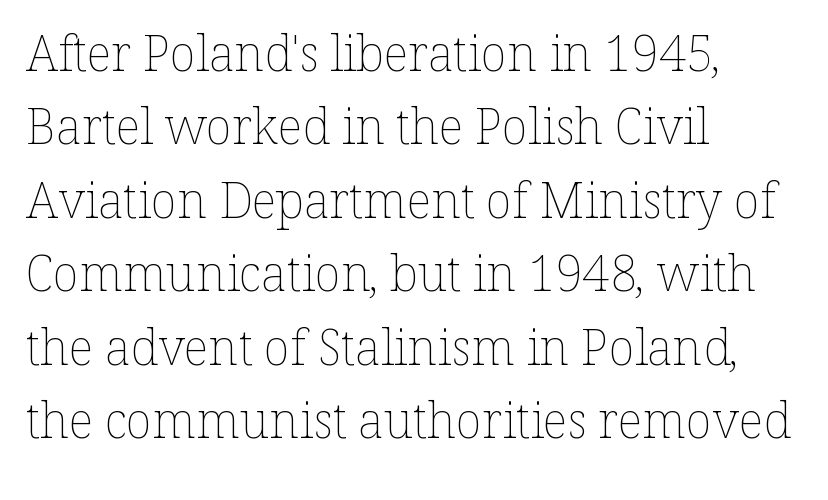
The line texture is even and compact thanks to regular tracking. Letters have the restrained weight of plain body copy at most. A student would call this left alignment; a typographer would say flush left, rag right. These lines are rendered in a variable-pitch font. A bare baseline throughout the passage.
